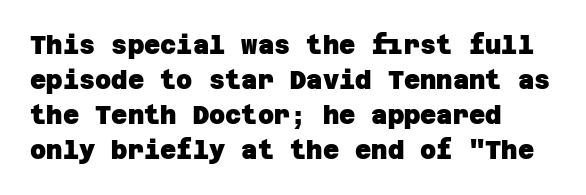
Vertically, the passage feels balanced, rows spaced as you'd expect. Each glyph is drawn with heavy, bold strokes. A classic flush-left, rag-right setting is used for this passage. The specimen omits any rule beneath the text block's lines.
